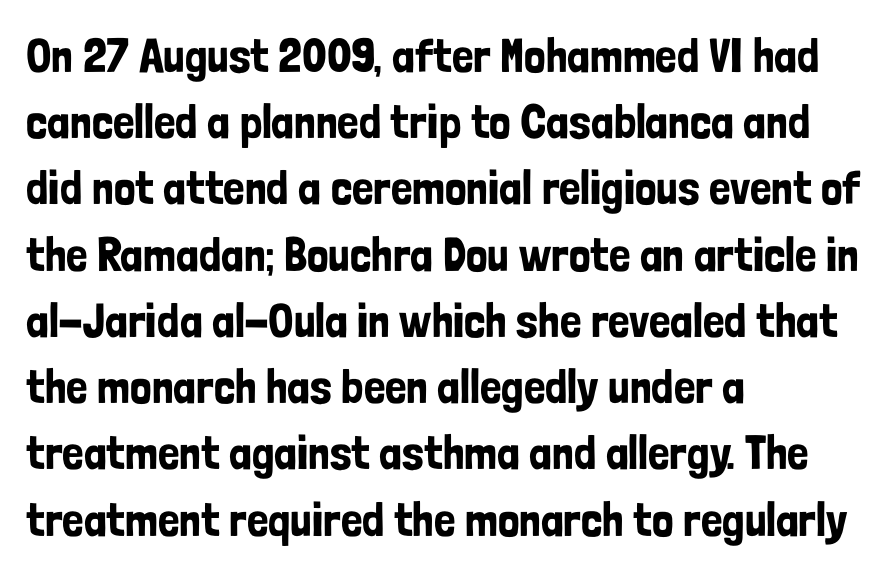
{"serif": "no", "italic": "no", "width": "condensed", "stroke_contrast": "low", "x_height": "medium", "monospaced": "no", "underline": "no", "align": "left", "line_spacing": "normal", "line_spacing_ratio": 1.38, "letter_spacing": "normal", "letter_spacing_em": 0.0, "glyph_px": 48}
